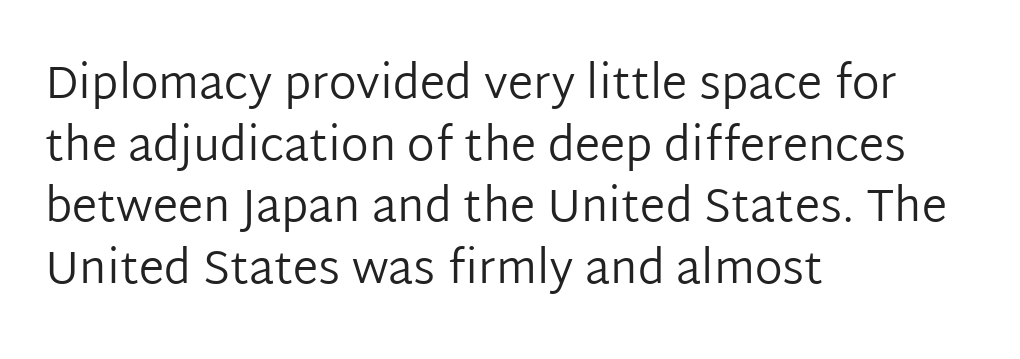
The image shows 46 px regular-weight sans-serif type, upright; set left-aligned, normal line spacing (1.34x), normal letter spacing, not underlined; low stroke contrast and a medium x-height.
